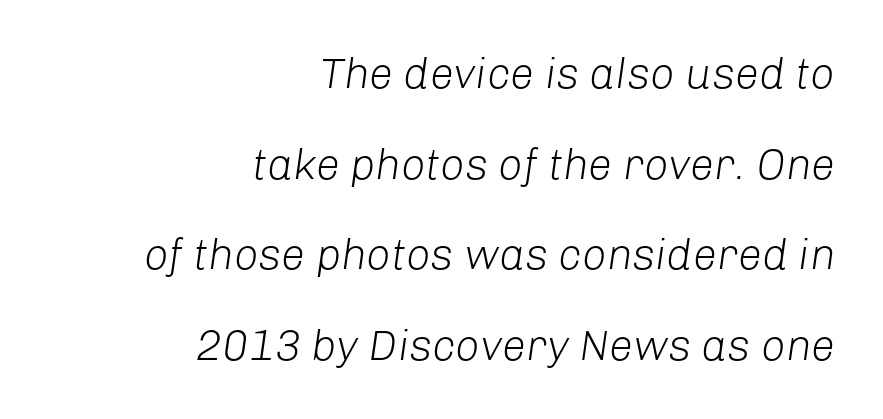
{"italic": "yes", "lean": "right", "slant_degrees": 8, "bold": "no", "weight": "light", "width": "normal", "stroke_contrast": "low", "x_height": "medium", "monospaced": "no", "underline": "no", "align": "right", "line_spacing": "loose", "line_spacing_ratio": 2.11, "letter_spacing": "normal", "letter_spacing_em": 0.0, "glyph_px": 43}
